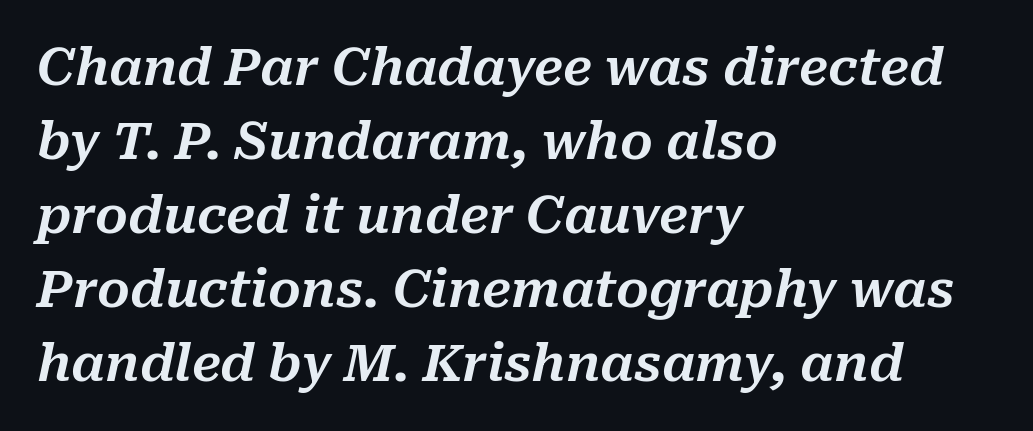
The image shows 51 px text type, italic (leaning right); set left-aligned, normal line spacing (1.45x), normal letter spacing, not underlined; medium stroke contrast and a medium x-height.
